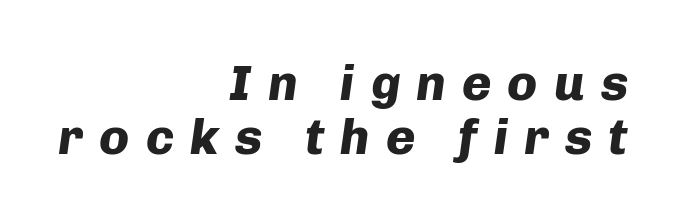
{"italic": "yes", "lean": "right", "slant_degrees": 8, "bold": "yes", "weight": "heavy", "width": "normal", "stroke_contrast": "low", "x_height": "medium", "monospaced": "no", "underline": "no", "align": "right", "line_spacing": "tight", "line_spacing_ratio": 1.09, "letter_spacing": "wide", "letter_spacing_em": 0.32, "glyph_px": 50}
